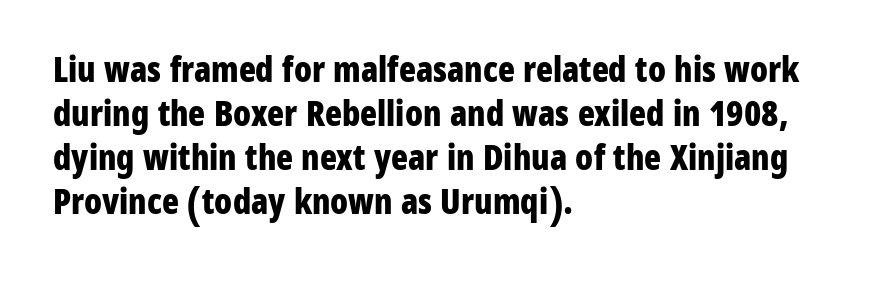
The image shows 35 px bold, condensed sans-serif type, upright; set left-aligned, normal line spacing (1.26x), normal letter spacing, not underlined; low stroke contrast and a medium x-height.
